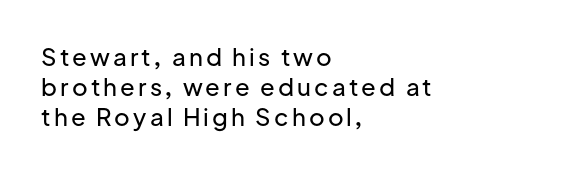
The image shows 24 px text type, upright; set left-aligned, normal line spacing (1.26x), not underlined.
